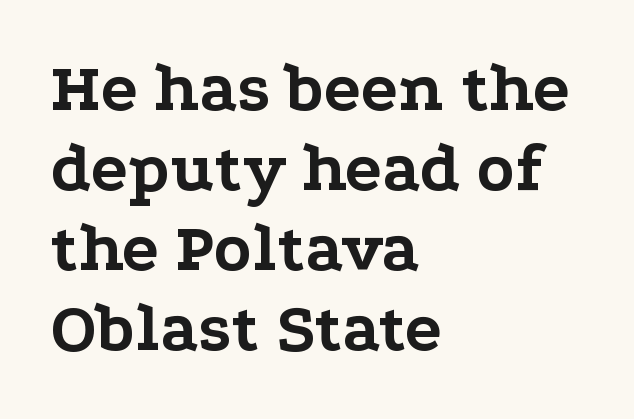
Varying glyph widths throughout — classic text-font behaviour. Nobody drew a line under any word here. The font family rendered here belongs to the serif group. Each glyph is drawn with heavy, bold strokes. These lines keep a tight, regular rhythm from letter to letter. The compositor pushed each line to the left boundary.
